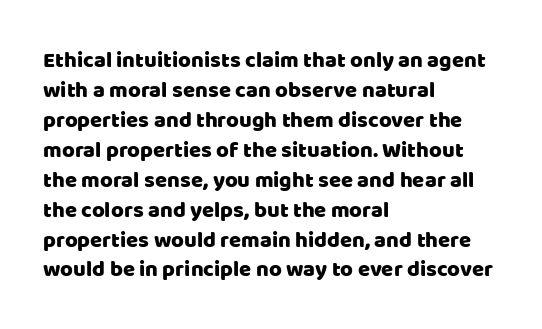
Decoration check: the copy has no underline. A roman cut, with each character standing at attention. The line-height multiplier appears to be the usual default. In CSS terms this would be text-align: left. Words appear dense and cohesive because spacing is normal.
